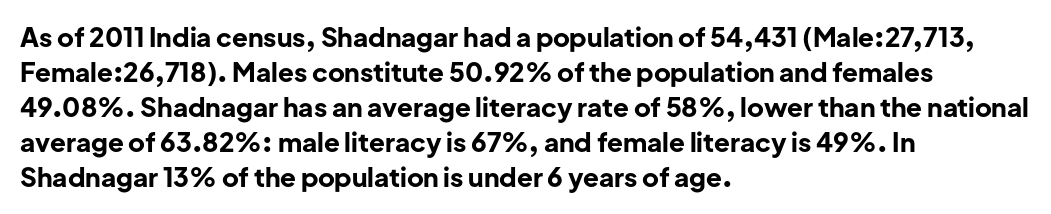
{"italic": "no", "bold": "yes", "underline": "no", "align": "left", "line_spacing": "normal", "line_spacing_ratio": 1.35, "letter_spacing": "normal", "letter_spacing_em": 0.0, "glyph_px": 26}
